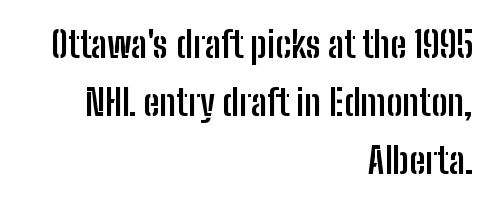
{"serif": "no", "italic": "no", "bold": "yes", "weight": "semibold", "width": "condensed", "stroke_contrast": "low", "x_height": "medium", "monospaced": "no", "underline": "no", "align": "right", "line_spacing": "normal", "line_spacing_ratio": 1.61, "letter_spacing": "normal", "letter_spacing_em": 0.0, "glyph_px": 36}
